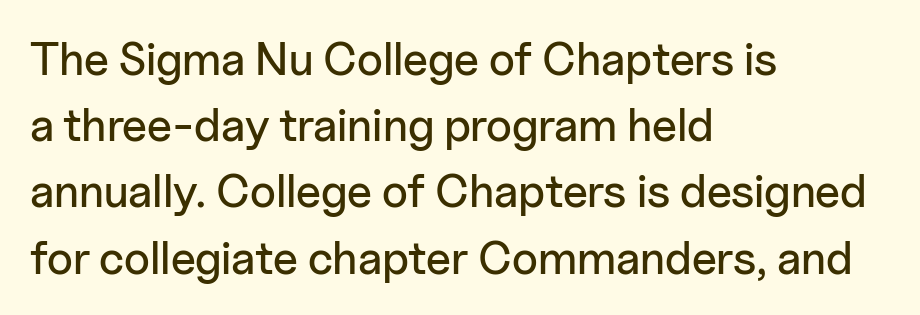
Has an underline been added? It has not. These lines were composed using upright roman letters. A typesetter would call this proportional, since set widths differ per character. This sample is left-justified, so line endings fall wherever the words run out. The rendering shows plain stroke endings on the letterforms — a sans-serif design. These lines keep a tight, regular rhythm from letter to letter.
